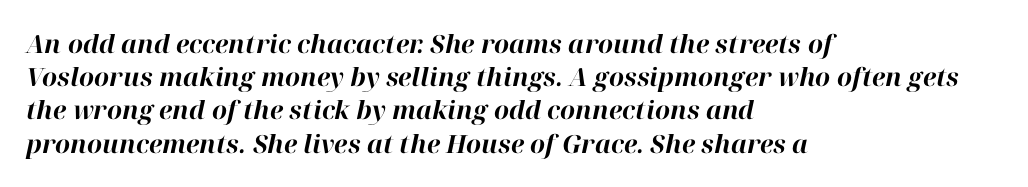
{"italic": "yes", "lean": "right", "slant_degrees": 12, "bold": "yes", "underline": "no", "align": "left", "line_spacing": "normal", "line_spacing_ratio": 1.33, "letter_spacing": "normal", "letter_spacing_em": 0.0, "glyph_px": 25}
